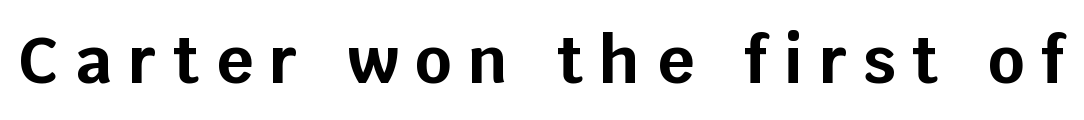
The image shows 64 px bold sans-serif type, upright; set unusually wide letter spacing (+0.26 em), not underlined; low stroke contrast and a large x-height.
